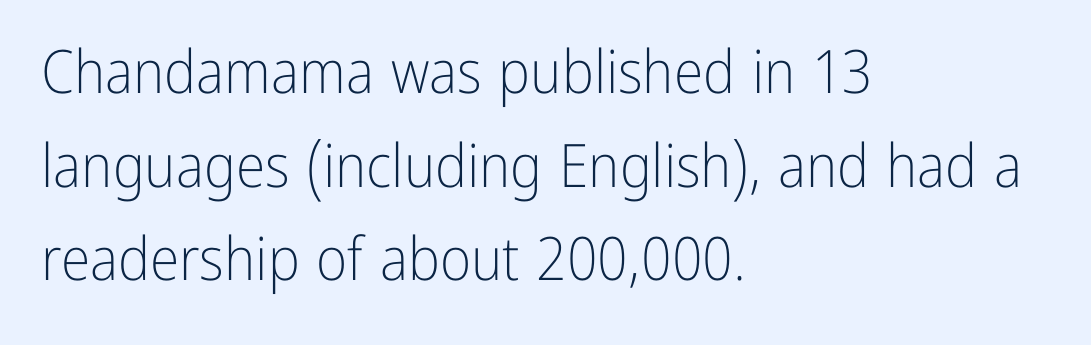
The image shows 60 px light, condensed sans-serif type, upright; set left-aligned, normal line spacing (1.56x), normal letter spacing, not underlined; low stroke contrast and a medium x-height.
